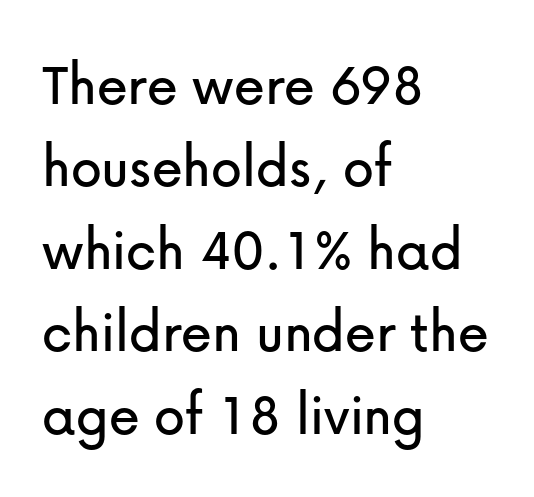
The image shows 62 px sans-serif type, upright; set left-aligned, normal line spacing (1.33x), normal letter spacing, not underlined; low stroke contrast and a medium x-height.
